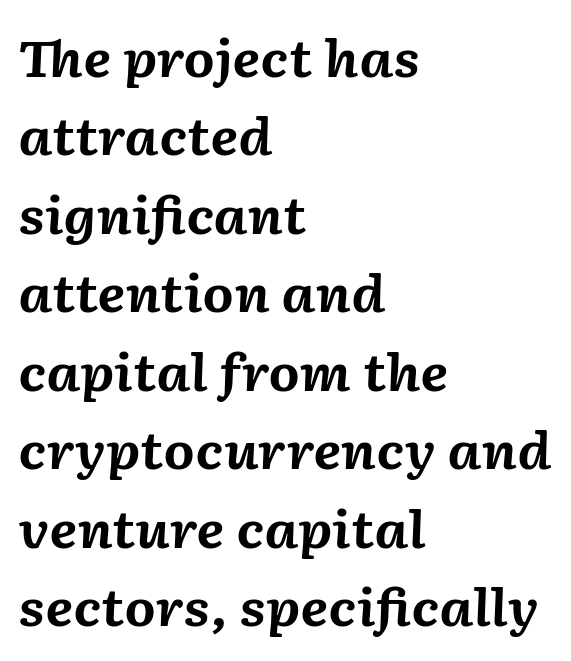
The image shows 50 px bold type, italic (leaning right); set left-aligned, normal line spacing (1.57x), normal letter spacing, not underlined; medium stroke contrast and a medium x-height.
